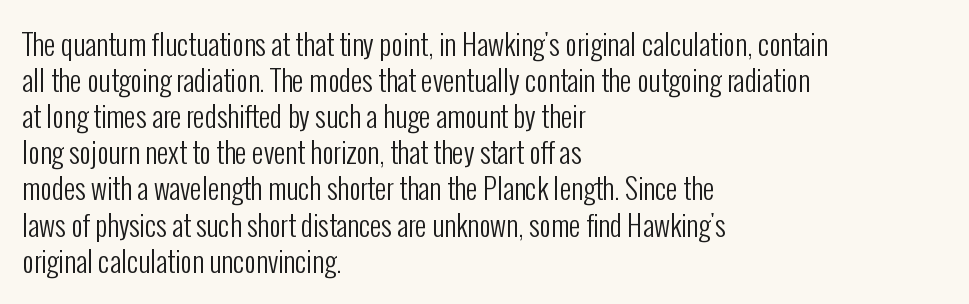
The strokes carry an ordinary text weight at most. Are there feet on the stems? There aren't — it's a sans. Note the varied advance widths — an 'i' is clearly narrower than an 'm'. Which margin do the lines hug? The left one — the right edge is uneven.
